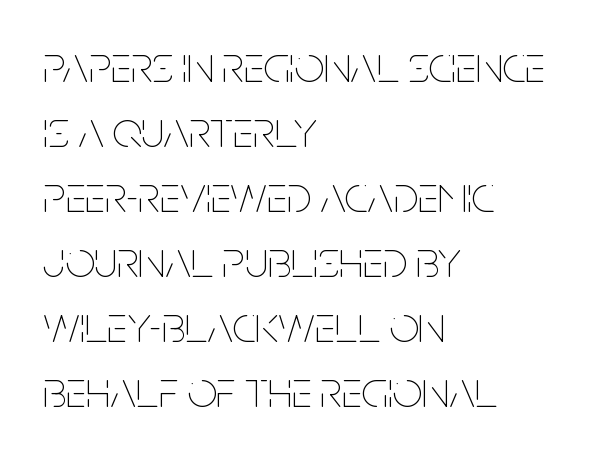
{"italic": "no", "bold": "no", "weight": "thin", "width": "condensed", "stroke_contrast": "low", "x_height": "large", "monospaced": "no", "underline": "no", "align": "left", "line_spacing": "normal", "line_spacing_ratio": 1.25, "letter_spacing": "normal", "letter_spacing_em": 0.0, "glyph_px": 52}
